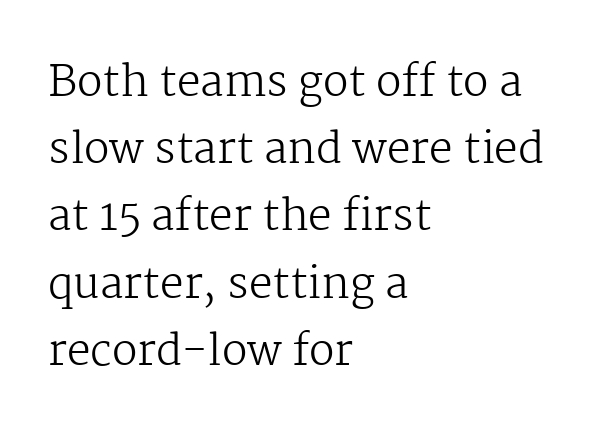
You could not count columns in this text — the font is proportionally spaced. Each stroke keeps to a modest, everyday thickness or less. Each line starts at the same left margin while the right side varies. Ordinary non-slanted type is in use. The passage shown is not underscored anywhere. A typesetter would label this face a serif.
